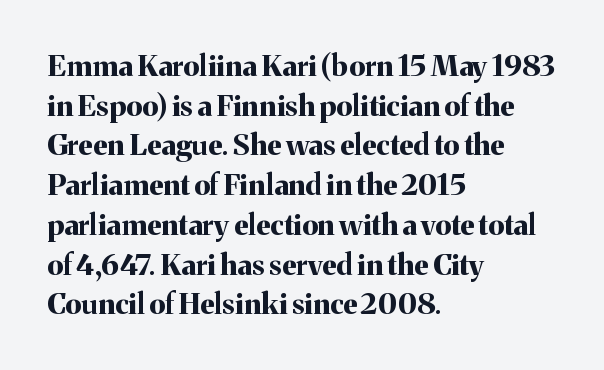
The image shows 29 px bold serif type, upright; set left-aligned, normal line spacing (1.37x), normal letter spacing, not underlined; medium stroke contrast and a medium x-height.
